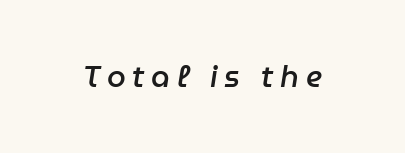
Q: Is the text bold? A: Semi-bold.
Q: Is the text italic (slanted)? A: Yes, it leans right by about 9 degrees.
Q: Is the text underlined? A: No.
Q: Is the spacing between letters normal or unusually wide? A: Unusually wide.
Q: Width (condensed, normal, or wide)? A: Normal.
Q: Stroke contrast? A: Low.
Q: x-height? A: Medium.
Q: Monospaced? A: No.
